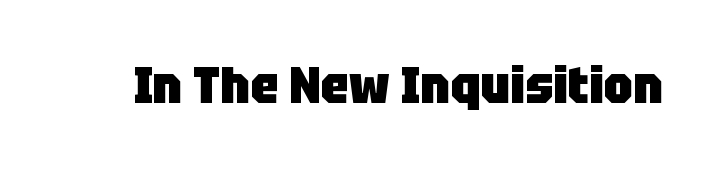
{"serif": "no", "italic": "no", "bold": "yes", "weight": "heavy", "width": "normal", "stroke_contrast": "low", "x_height": "large", "monospaced": "no", "underline": "no", "letter_spacing": "normal", "letter_spacing_em": 0.0, "glyph_px": 51}
